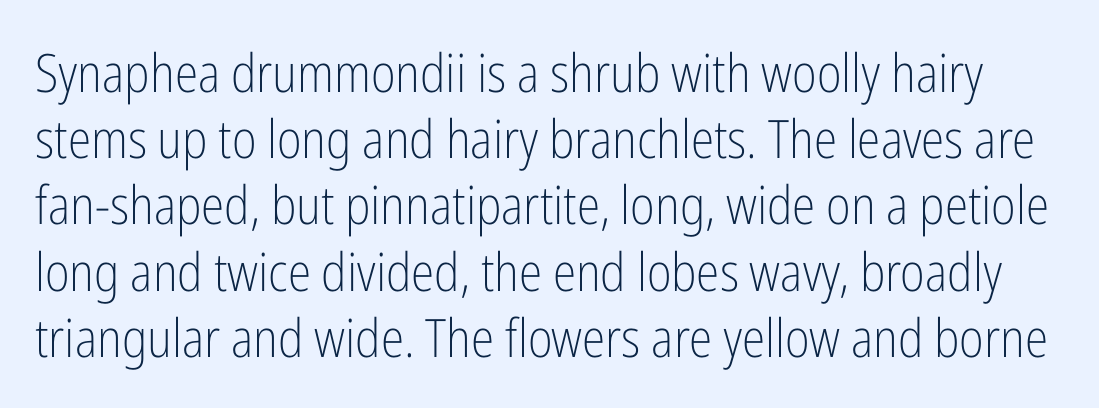
Clear beneath every line of the passage. Is this a fixed-width face? No — the glyphs have proportional, varying widths. Heft: none added — not bold. Is there any slant? The stems are plumb. Observe the ordinary spacing: letters are neighbours, not strangers.
